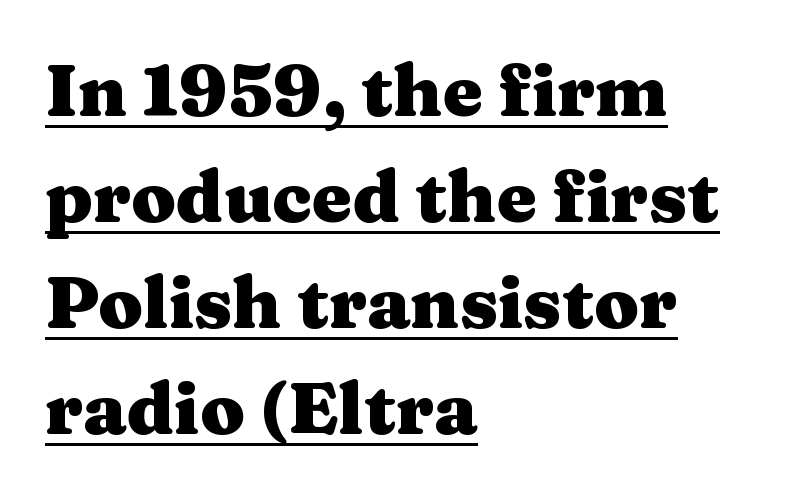
{"serif": "yes", "italic": "no", "bold": "yes", "weight": "heavy", "width": "wide", "stroke_contrast": "medium", "x_height": "medium", "monospaced": "no", "underline": "yes", "align": "left", "line_spacing": "normal", "line_spacing_ratio": 1.47, "letter_spacing": "normal", "letter_spacing_em": 0.0, "glyph_px": 72}
